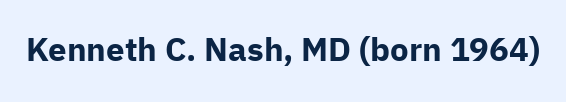
You'd pick this weight for a headline — it's a proper bold. I'd call this a sans setting — the letters go barefoot. The area under the type is left untouched. Spacing verdict: proportional, widths tailored to each character. The line texture is even and compact thanks to regular tracking. These lines were composed using upright roman letters.
